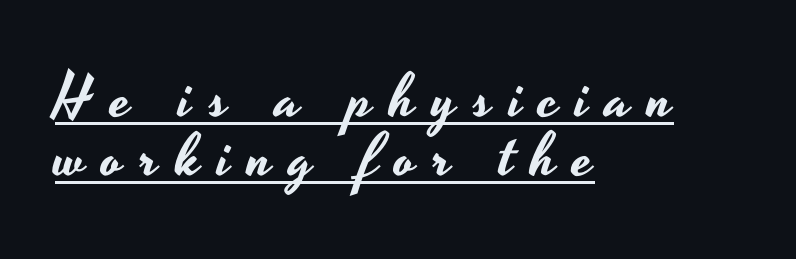
Q: Is the text italic (slanted)? A: Yes.
Q: Is the typeface a serif or a sans-serif typeface? A: Sans-serif.
Q: Is the text underlined? A: Yes.
Q: How is the paragraph aligned? A: Left-aligned.
Q: Is the spacing between letters normal or unusually wide? A: Unusually wide.
Q: Is the spacing between lines tight, normal or loose? A: Tight.
Q: Width (condensed, normal, or wide)? A: Wide.
Q: Stroke contrast? A: Low.
Q: x-height? A: Small.
Q: Monospaced? A: No.
